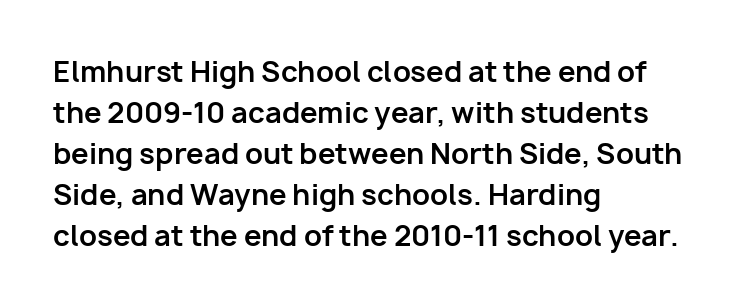
Q: Is the text bold? A: Yes.
Q: Is the text italic (slanted)? A: No, it is upright.
Q: Is the typeface a serif or a sans-serif typeface? A: Sans-serif.
Q: Is the text underlined? A: No.
Q: How is the paragraph aligned? A: Left-aligned.
Q: Is the spacing between letters normal or unusually wide? A: Normal.
Q: Is the spacing between lines tight, normal or loose? A: Normal.
Q: Width (condensed, normal, or wide)? A: Normal.
Q: Stroke contrast? A: Low.
Q: x-height? A: Medium.
Q: Monospaced? A: No.
